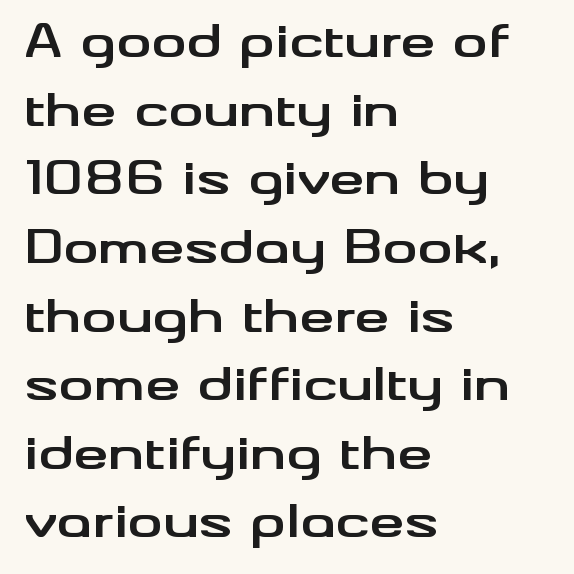
{"serif": "no", "italic": "no", "bold": "yes", "weight": "bold", "width": "wide", "stroke_contrast": "medium", "x_height": "small", "monospaced": "no", "underline": "no", "align": "left", "line_spacing": "normal", "line_spacing_ratio": 1.56, "letter_spacing": "normal", "letter_spacing_em": 0.0, "glyph_px": 44}
